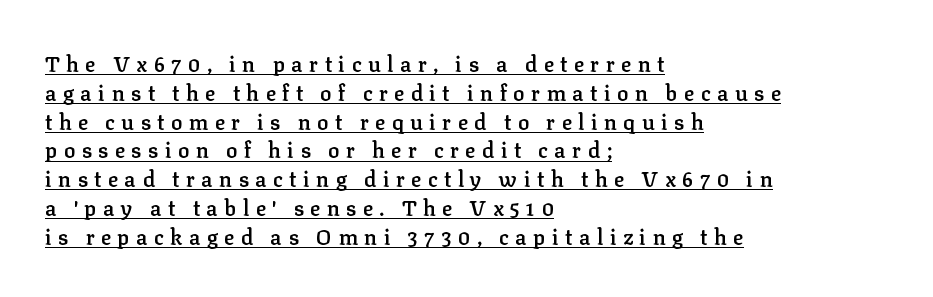
{"italic": "no", "bold": "semi", "underline": "yes", "align": "left", "line_spacing": "normal", "line_spacing_ratio": 1.37, "letter_spacing": "wide", "letter_spacing_em": 0.31, "glyph_px": 21}
